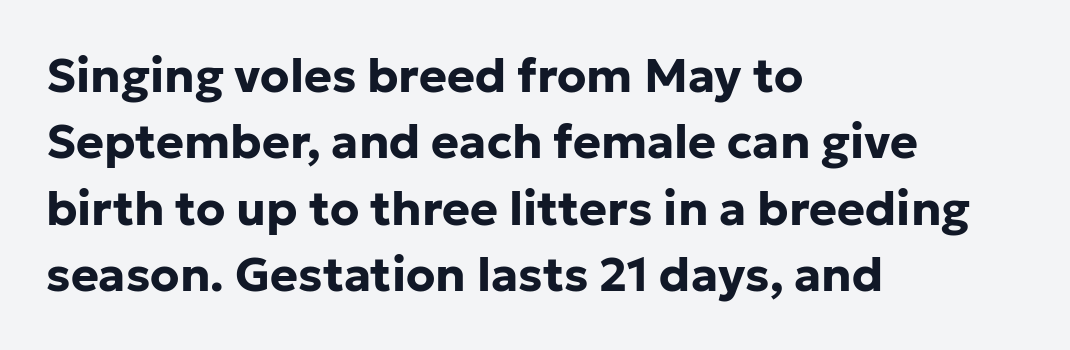
Typographically, this falls in the sans-serif category. A clean baseline with only descenders dipping below it. Reading down the column, the eye jumps a familiar distance to each next line. The text block is weighted toward the left margin, trailing off unevenly rightward.
